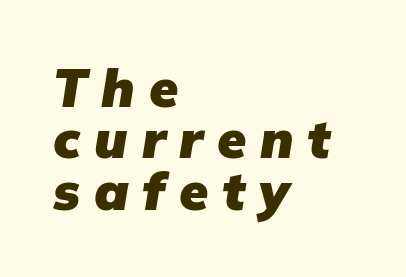
Q: Is the text bold? A: Yes.
Q: Is the text italic (slanted)? A: Yes, it leans right by about 9 degrees.
Q: Is the text underlined? A: No.
Q: How is the paragraph aligned? A: Left-aligned.
Q: Is the spacing between letters normal or unusually wide? A: Unusually wide.
Q: Is the spacing between lines tight, normal or loose? A: Tight.
Q: Width (condensed, normal, or wide)? A: Normal.
Q: Stroke contrast? A: Low.
Q: x-height? A: Medium.
Q: Monospaced? A: No.
